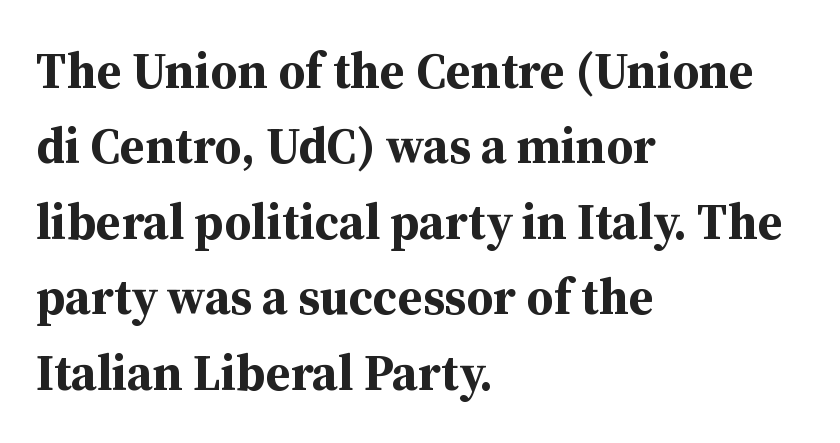
{"serif": "yes", "italic": "no", "bold": "yes", "weight": "bold", "width": "normal", "stroke_contrast": "medium", "x_height": "medium", "monospaced": "no", "underline": "no", "align": "left", "line_spacing": "normal", "line_spacing_ratio": 1.51, "letter_spacing": "normal", "letter_spacing_em": 0.0, "glyph_px": 50}
